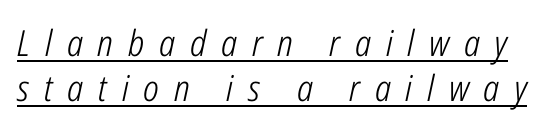
The image shows 36 px light, condensed type, italic (leaning right); set normal line spacing (1.25x), unusually wide letter spacing (+0.41 em), underlined; low stroke contrast and a medium x-height.
